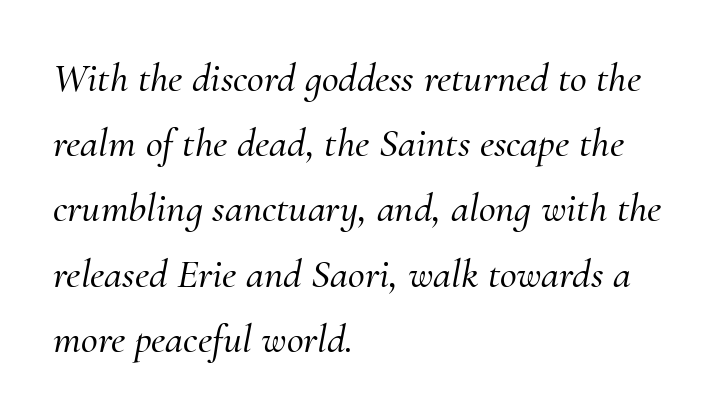
{"serif": "yes", "italic": "yes", "lean": "right", "slant_degrees": 10, "width": "normal", "stroke_contrast": "medium", "x_height": "small", "monospaced": "no", "underline": "no", "align": "left", "line_spacing": "normal", "line_spacing_ratio": 1.59, "letter_spacing": "normal", "letter_spacing_em": 0.0, "glyph_px": 41}
